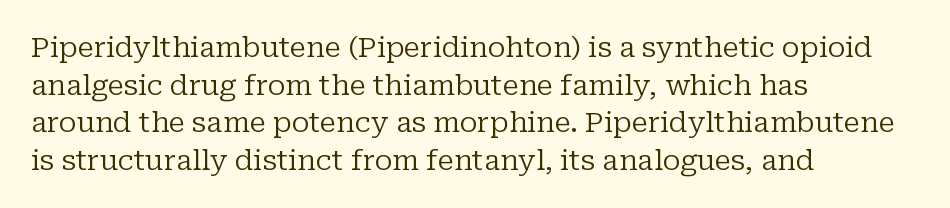
The image shows 28 px regular-weight serif type, upright; set left-aligned, normal line spacing (1.34x), normal letter spacing, not underlined; low stroke contrast and a medium x-height.
